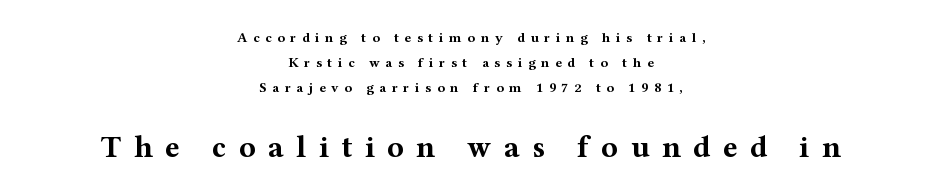
Q: Is the text bold? A: Yes.
Q: Is the text italic (slanted)? A: No, it is upright.
Q: Is the typeface a serif or a sans-serif typeface? A: Serif.
Q: Is the text underlined? A: No.
Q: How is the paragraph aligned? A: Centered.
Q: Is the spacing between letters normal or unusually wide? A: Unusually wide.
Q: Which block of text is set in a larger size, the first (top) or the second (bottom)? A: The second (bottom) one.
Q: Width (condensed, normal, or wide)? A: Wide.
Q: Stroke contrast? A: Medium.
Q: x-height? A: Medium.
Q: Monospaced? A: No.
